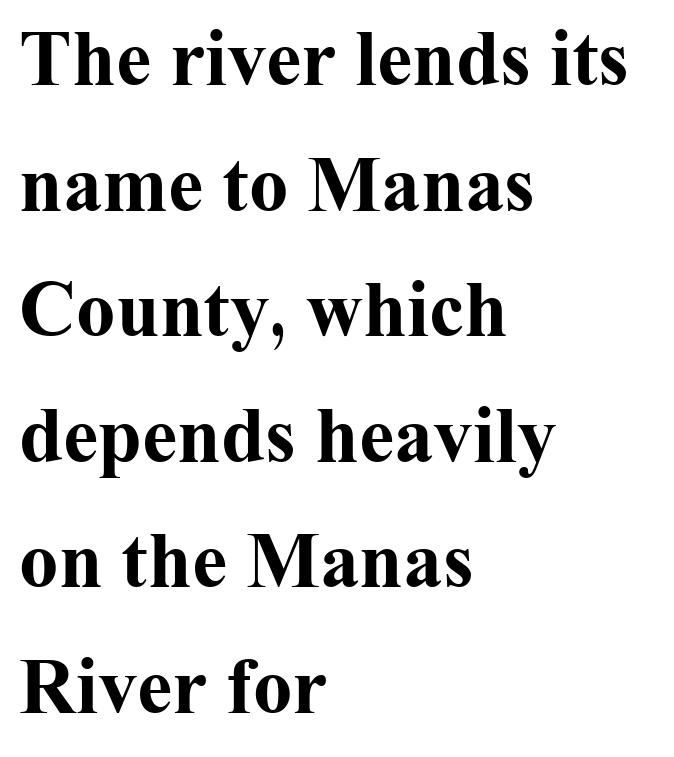
Q: Is the text bold? A: Yes.
Q: Is the text italic (slanted)? A: No, it is upright.
Q: Is the typeface a serif or a sans-serif typeface? A: Serif.
Q: Is the text underlined? A: No.
Q: How is the paragraph aligned? A: Left-aligned.
Q: Is the spacing between letters normal or unusually wide? A: Normal.
Q: Is the spacing between lines tight, normal or loose? A: Normal.
Q: Width (condensed, normal, or wide)? A: Normal.
Q: Stroke contrast? A: Medium.
Q: x-height? A: Medium.
Q: Monospaced? A: No.
